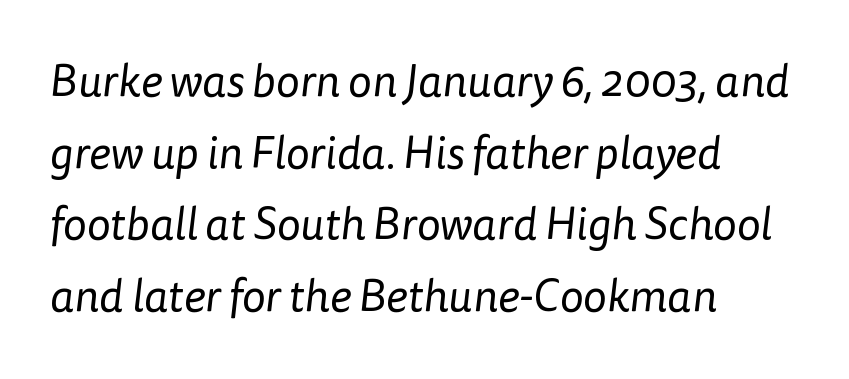
{"serif": "no", "bold": "no", "weight": "regular", "width": "normal", "stroke_contrast": "low", "x_height": "medium", "monospaced": "no", "underline": "no", "align": "left", "line_spacing": "normal", "line_spacing_ratio": 1.59, "letter_spacing": "normal", "letter_spacing_em": 0.0, "glyph_px": 45}
